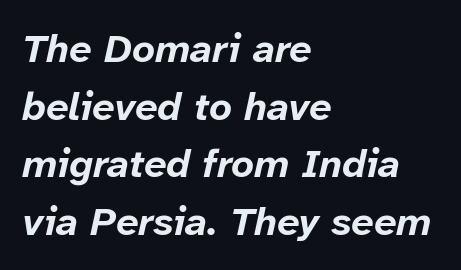
The typesetter chose a ragged-right arrangement here. These lines carry a lot of weight — the face is fully bold. Do the characters align in a grid? No, the font is proportional. It's the slanting kind of type. Clear beneath every line of the passage.
